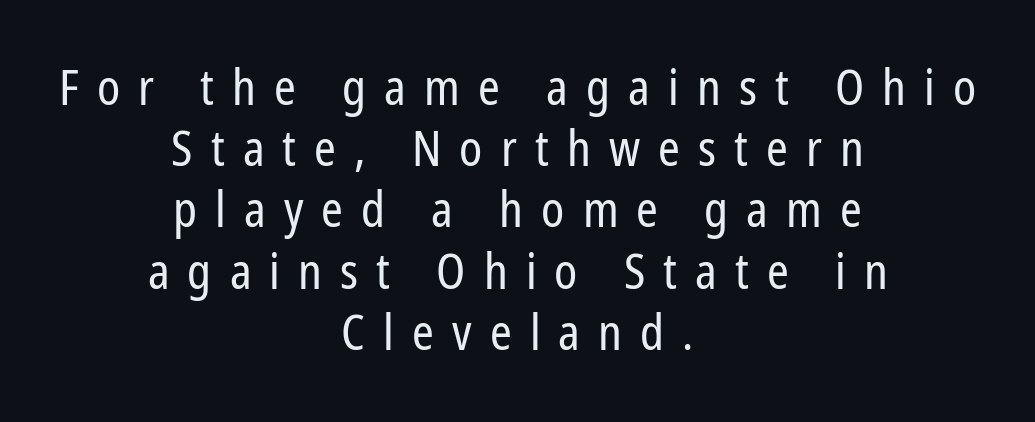
Q: Is the text bold? A: No.
Q: Is the text italic (slanted)? A: No, it is upright.
Q: Is the typeface a serif or a sans-serif typeface? A: Sans-serif.
Q: Is the text underlined? A: No.
Q: How is the paragraph aligned? A: Centered.
Q: Is the spacing between letters normal or unusually wide? A: Unusually wide.
Q: Is the spacing between lines tight, normal or loose? A: Normal.
Q: Width (condensed, normal, or wide)? A: Condensed.
Q: Stroke contrast? A: Low.
Q: x-height? A: Medium.
Q: Monospaced? A: No.
